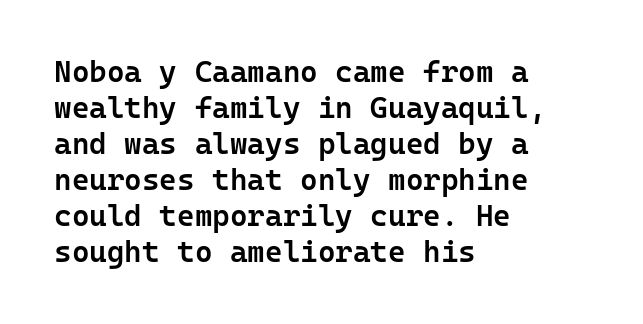
Teacher's note: observe the even left margin — that is flush-left alignment. This is the regular roman posture of the typeface. The words here are not underlined. Serif or sans? Sans — the stroke terminals are bare. Observe the ordinary spacing: letters are neighbours, not strangers.
